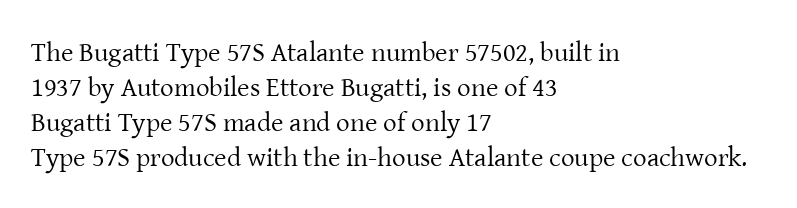
{"italic": "no", "bold": "no", "underline": "no", "align": "left", "line_spacing": "normal", "line_spacing_ratio": 1.3, "letter_spacing": "normal", "letter_spacing_em": 0.0, "glyph_px": 27}
